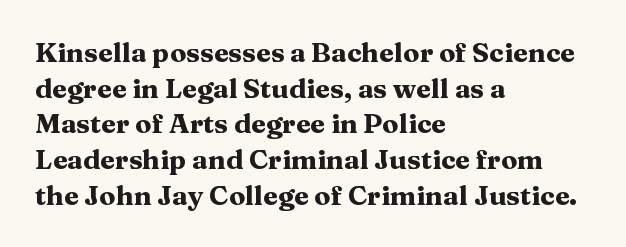
{"italic": "no", "bold": "yes", "underline": "no", "align": "left", "line_spacing": "normal", "line_spacing_ratio": 1.32, "letter_spacing": "normal", "letter_spacing_em": 0.0, "glyph_px": 27}
